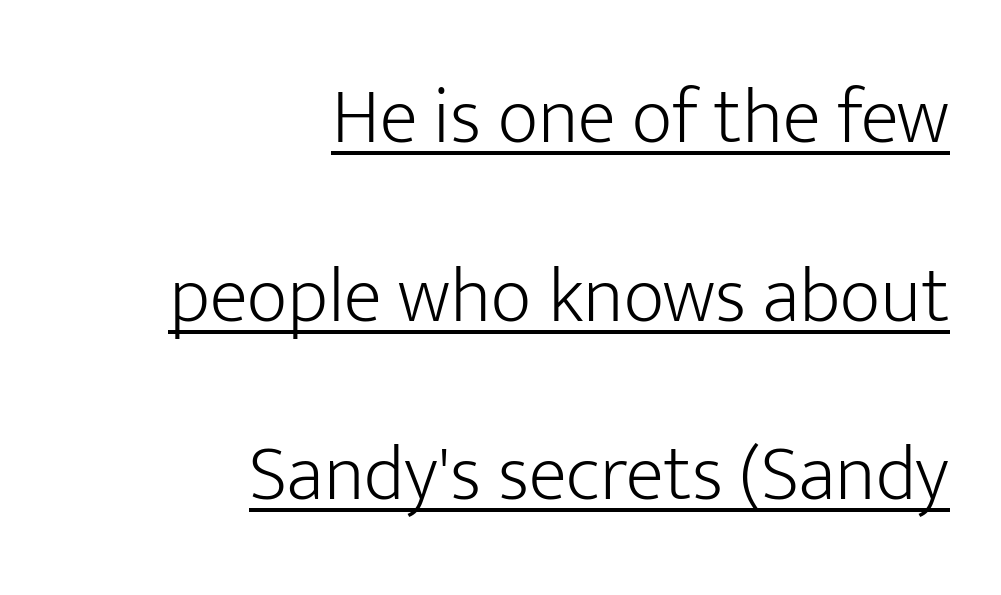
Note: no serifs on the glyphs. Caption: multi-line text, flush right, ragged left. The designer dialed line spacing up above the default. Weight: not bold — regular or lighter. The horizontal fit of the characters is conventional and even.
